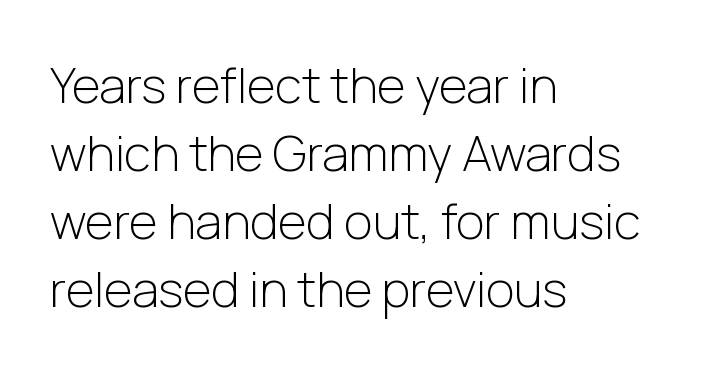
{"serif": "no", "italic": "no", "bold": "no", "weight": "light", "width": "normal", "stroke_contrast": "low", "x_height": "medium", "monospaced": "no", "underline": "no", "align": "left", "line_spacing": "normal", "line_spacing_ratio": 1.39, "letter_spacing": "normal", "letter_spacing_em": 0.0, "glyph_px": 49}
